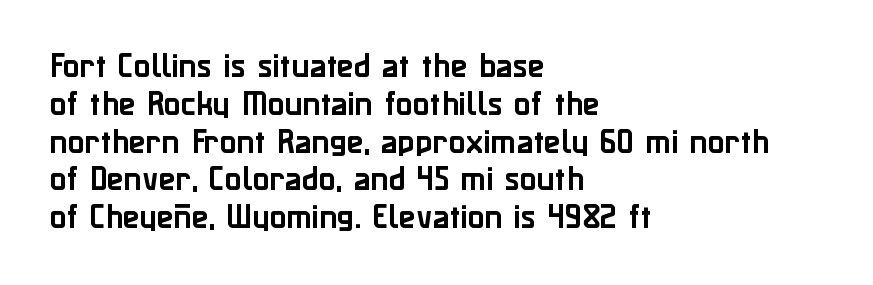
Posture: vertical. Standard letterfit; no display-style spreading of the glyphs. The zone under the glyphs is completely vacant. Each letter keeps its own natural width here, so spacing adapts to shape.
